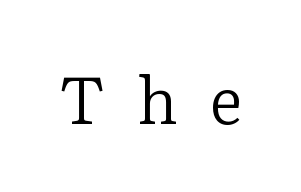
The image shows 65 px regular-weight serif type, upright; set unusually wide letter spacing (+0.49 em), not underlined; low stroke contrast and a medium x-height.
